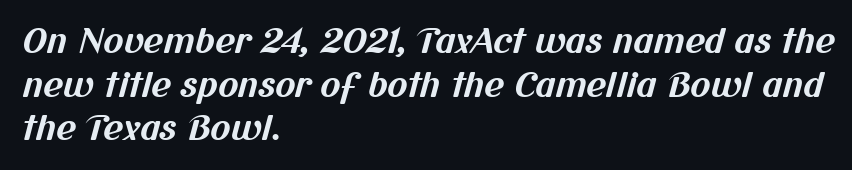
Q: Is the text bold? A: Yes.
Q: Is the typeface a serif or a sans-serif typeface? A: Sans-serif.
Q: Is the text underlined? A: No.
Q: How is the paragraph aligned? A: Left-aligned.
Q: Is the spacing between letters normal or unusually wide? A: Normal.
Q: Is the spacing between lines tight, normal or loose? A: Normal.
Q: Width (condensed, normal, or wide)? A: Normal.
Q: Stroke contrast? A: Medium.
Q: x-height? A: Medium.
Q: Monospaced? A: No.
